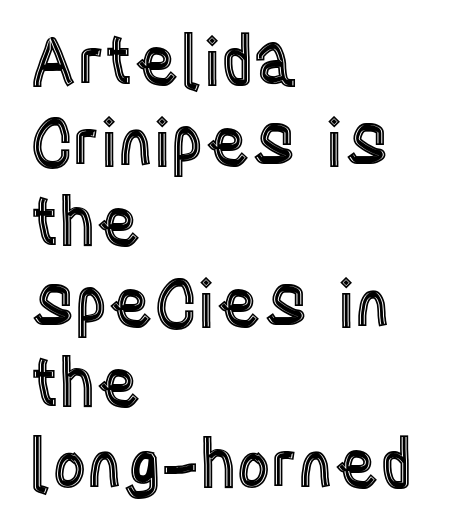
Each letter keeps its own natural width here, so spacing adapts to shape. The lettering stays uniformly vertical, giving the passage a roman look. If you drew a ruler down the left edge, every line would touch it. The strip under each line holds only bare page.
